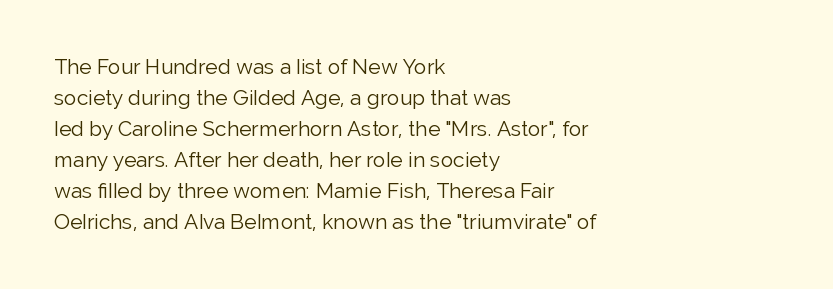
{"italic": "no", "bold": "no", "underline": "no", "align": "left", "line_spacing": "normal", "line_spacing_ratio": 1.48, "letter_spacing": "normal", "letter_spacing_em": 0.0, "glyph_px": 21}
